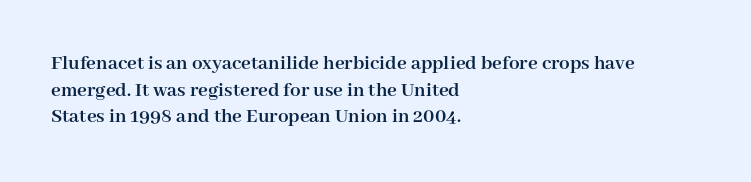
The image shows 21 px bold type, upright; set left-aligned, normal line spacing (1.27x), normal letter spacing, not underlined.
